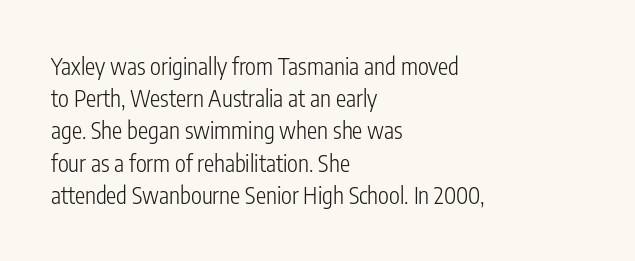
The image shows 23 px text type, upright; set left-aligned, normal line spacing (1.4x), normal letter spacing, not underlined.
